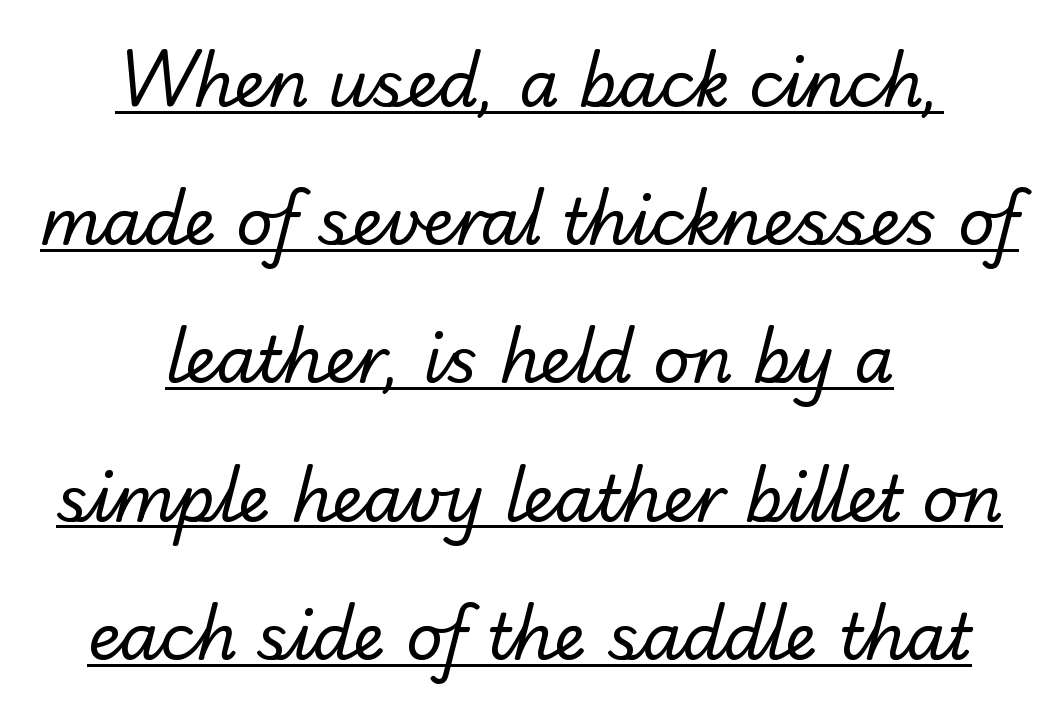
Q: Is the text bold? A: No.
Q: Is the typeface a serif or a sans-serif typeface? A: Sans-serif.
Q: Is the text underlined? A: Yes.
Q: How is the paragraph aligned? A: Centered.
Q: Is the spacing between letters normal or unusually wide? A: Normal.
Q: Is the spacing between lines tight, normal or loose? A: Loose.
Q: Width (condensed, normal, or wide)? A: Normal.
Q: Stroke contrast? A: Low.
Q: x-height? A: Small.
Q: Monospaced? A: No.
